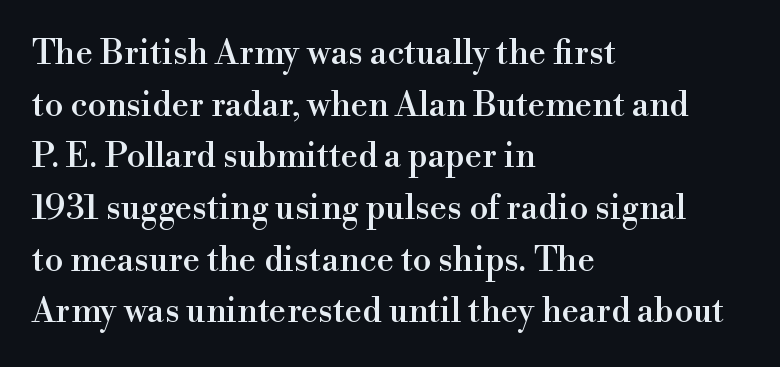
{"serif": "yes", "italic": "no", "width": "normal", "x_height": "small", "monospaced": "no", "underline": "no", "align": "left", "line_spacing": "normal", "line_spacing_ratio": 1.52, "letter_spacing": "normal", "letter_spacing_em": 0.0, "glyph_px": 34}
